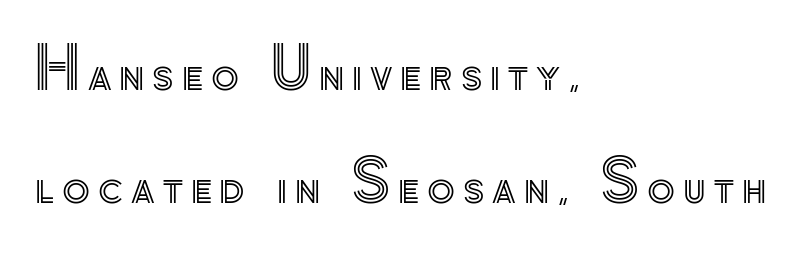
{"italic": "no", "width": "normal", "x_height": "small", "monospaced": "no", "underline": "no", "align": "left", "line_spacing": "loose", "line_spacing_ratio": 1.99, "glyph_px": 57}
